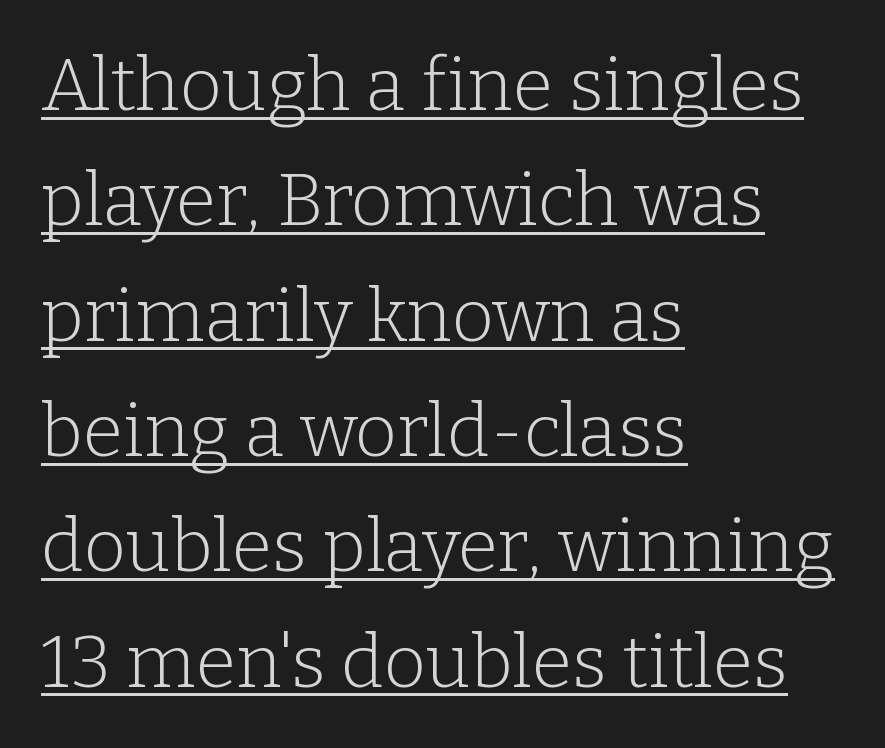
The image shows 73 px light serif type, upright; set left-aligned, normal line spacing (1.58x), normal letter spacing, underlined; low stroke contrast and a medium x-height.
